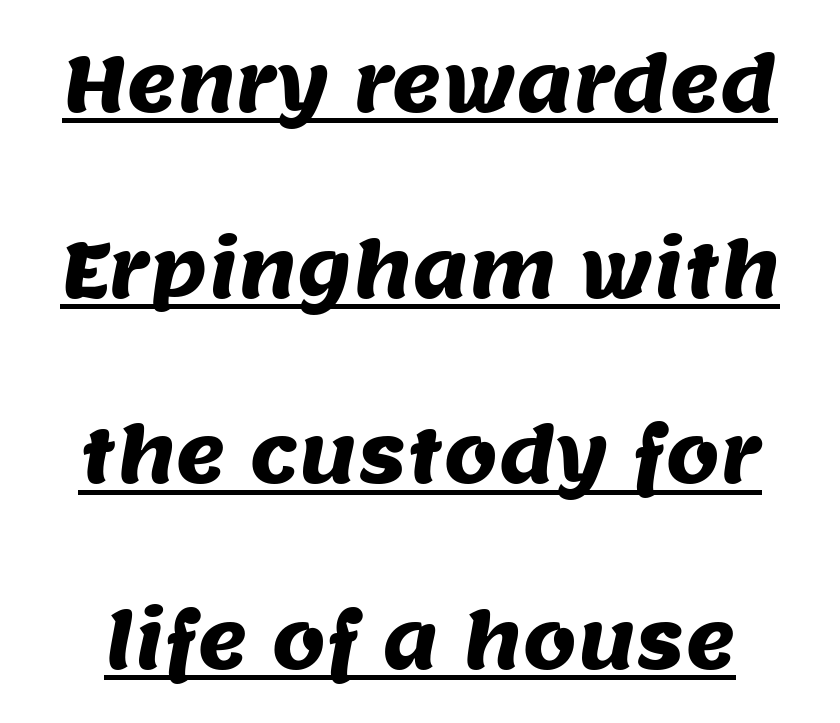
The image shows 77 px sans-serif type; set loose line spacing (2.41x), normal letter spacing, underlined; medium stroke contrast and a large x-height.
